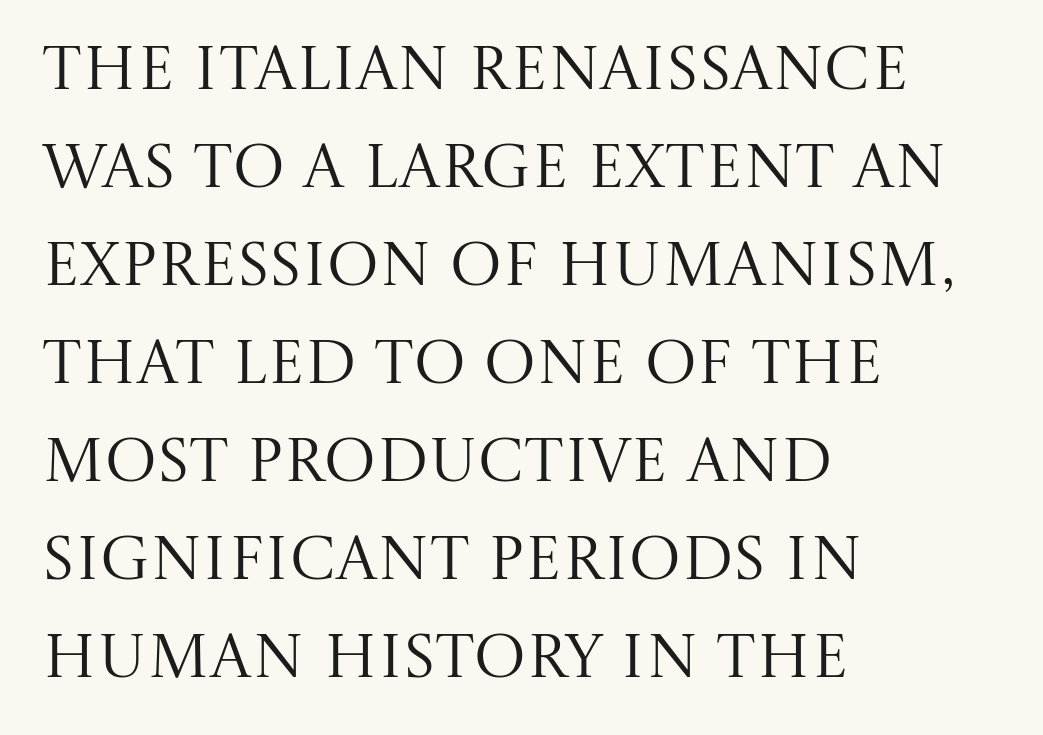
Q: Is the text bold? A: No.
Q: Is the text italic (slanted)? A: No, it is upright.
Q: Is the typeface a serif or a sans-serif typeface? A: Serif.
Q: Is the text underlined? A: No.
Q: How is the paragraph aligned? A: Left-aligned.
Q: Is the spacing between letters normal or unusually wide? A: Normal.
Q: Is the spacing between lines tight, normal or loose? A: Normal.
Q: Width (condensed, normal, or wide)? A: Normal.
Q: Stroke contrast? A: Medium.
Q: x-height? A: Large.
Q: Monospaced? A: No.
